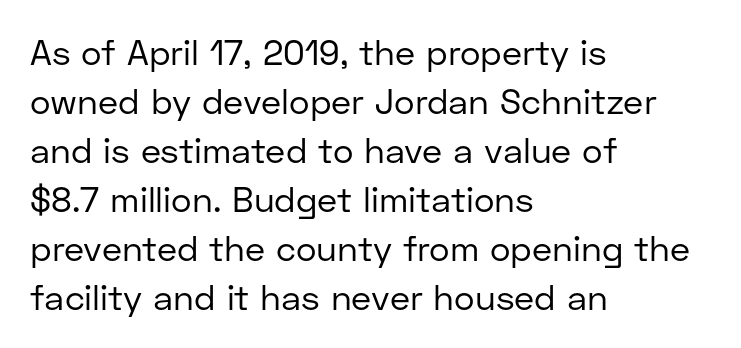
The image shows 35 px regular-weight sans-serif type, upright; set left-aligned, normal line spacing (1.4x), normal letter spacing, not underlined; low stroke contrast and a medium x-height.
